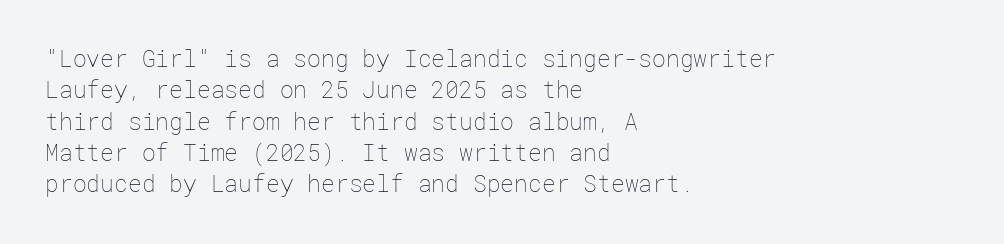
Q: Is the text bold? A: No.
Q: Is the text italic (slanted)? A: No, it is upright.
Q: Is the text underlined? A: No.
Q: How is the paragraph aligned? A: Left-aligned.
Q: Is the spacing between letters normal or unusually wide? A: Normal.
Q: Is the spacing between lines tight, normal or loose? A: Normal.
